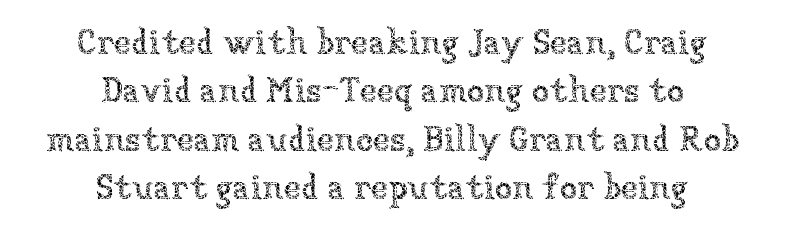
The image shows 35 px thin type, upright; set centered, normal line spacing (1.38x), normal letter spacing, not underlined; low stroke contrast and a medium x-height.
